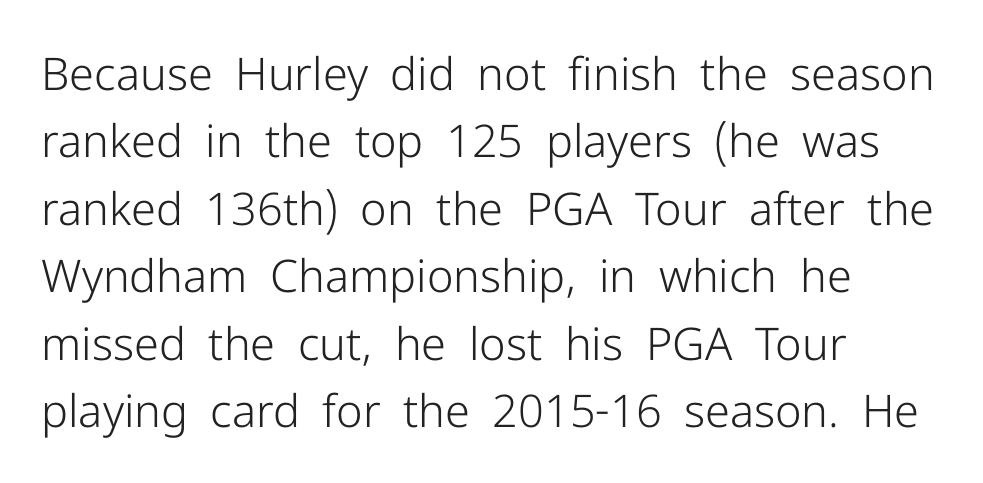
The image shows 45 px light sans-serif type, upright; set left-aligned, normal line spacing (1.5x), normal letter spacing, not underlined; low stroke contrast and a medium x-height.
